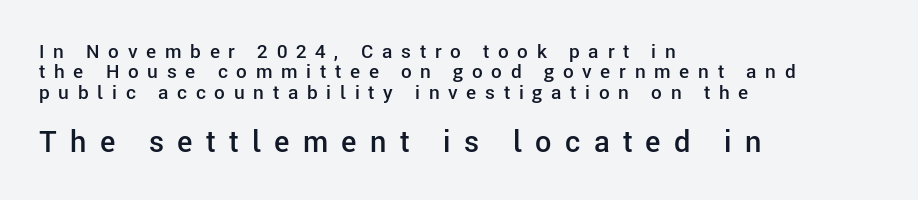
{"serif": "no", "italic": "no", "bold": "semi", "weight": "semibold", "width": "normal", "stroke_contrast": "low", "x_height": "medium", "monospaced": "no", "underline": "no", "align": "left", "line_spacing": "tight", "line_spacing_ratio": 1.07, "letter_spacing": "wide", "letter_spacing_em": 0.46, "larger_block": "second", "size_ratio": 1.53, "glyph_px": 29}
